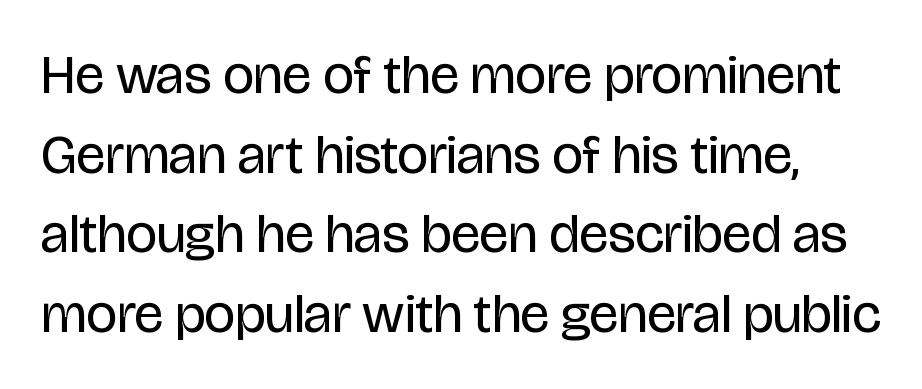
Q: Is the text bold? A: No.
Q: Is the text italic (slanted)? A: No, it is upright.
Q: Is the typeface a serif or a sans-serif typeface? A: Sans-serif.
Q: Is the text underlined? A: No.
Q: Is the spacing between letters normal or unusually wide? A: Normal.
Q: Is the spacing between lines tight, normal or loose? A: Normal.
Q: Width (condensed, normal, or wide)? A: Condensed.
Q: Stroke contrast? A: Low.
Q: x-height? A: Large.
Q: Monospaced? A: No.
